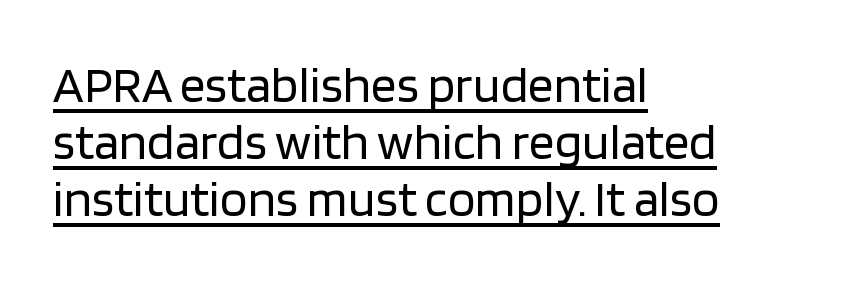
Q: Is the text bold? A: No.
Q: Is the text italic (slanted)? A: No, it is upright.
Q: Is the typeface a serif or a sans-serif typeface? A: Sans-serif.
Q: Is the text underlined? A: Yes.
Q: How is the paragraph aligned? A: Left-aligned.
Q: Is the spacing between letters normal or unusually wide? A: Normal.
Q: Is the spacing between lines tight, normal or loose? A: Tight.
Q: Width (condensed, normal, or wide)? A: Normal.
Q: Stroke contrast? A: Low.
Q: x-height? A: Large.
Q: Monospaced? A: No.
